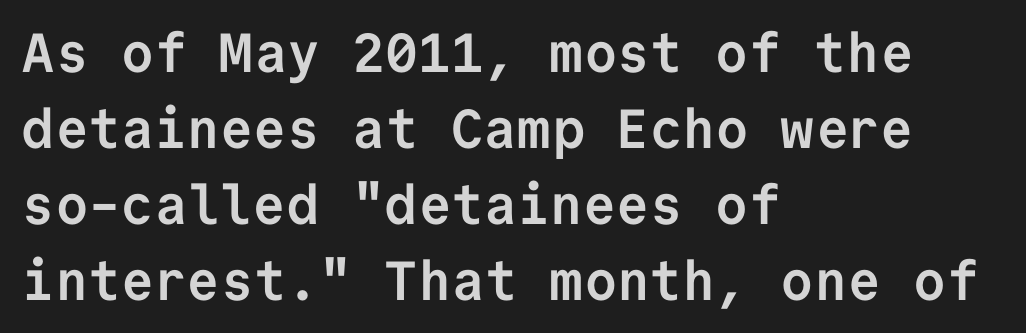
{"serif": "no", "italic": "no", "bold": "yes", "weight": "semibold", "width": "normal", "stroke_contrast": "low", "x_height": "medium", "monospaced": "yes", "underline": "no", "align": "left", "line_spacing": "normal", "line_spacing_ratio": 1.38, "letter_spacing": "normal", "letter_spacing_em": 0.0, "glyph_px": 55}
